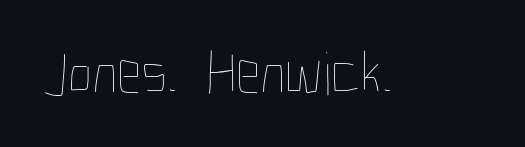
{"italic": "no", "bold": "no", "weight": "thin", "width": "condensed", "stroke_contrast": "low", "x_height": "medium", "monospaced": "no", "underline": "no", "letter_spacing": "normal", "letter_spacing_em": 0.0, "glyph_px": 62}
